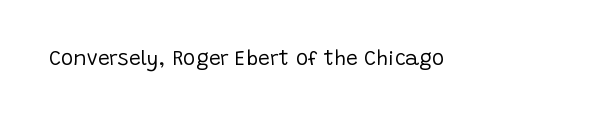
{"italic": "no", "bold": "no", "underline": "no", "letter_spacing": "normal", "letter_spacing_em": 0.0, "glyph_px": 21}
